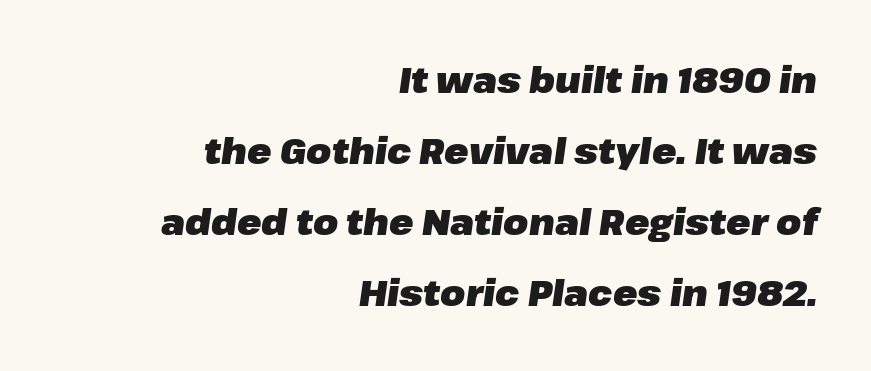
Q: Is the text bold? A: Yes.
Q: Is the text italic (slanted)? A: Yes, it leans right by about 8 degrees.
Q: Is the text underlined? A: No.
Q: How is the paragraph aligned? A: Right-aligned.
Q: Is the spacing between letters normal or unusually wide? A: Normal.
Q: Is the spacing between lines tight, normal or loose? A: Loose.
Q: Width (condensed, normal, or wide)? A: Normal.
Q: Stroke contrast? A: Low.
Q: x-height? A: Medium.
Q: Monospaced? A: No.
